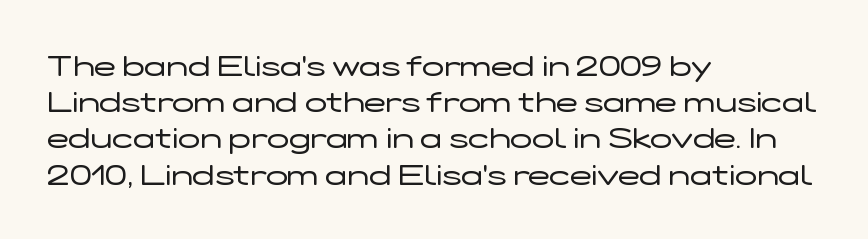
The image shows 29 px regular-weight, wide sans-serif type, upright; set left-aligned, normal line spacing (1.25x), normal letter spacing, not underlined; low stroke contrast and a medium x-height.
